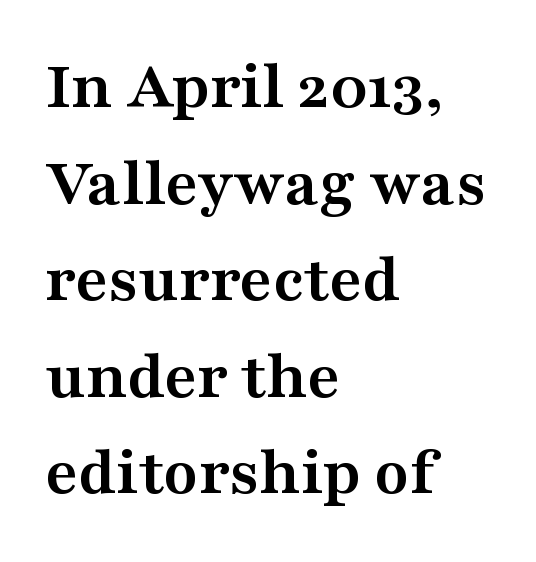
{"serif": "yes", "italic": "no", "bold": "yes", "weight": "semibold", "width": "wide", "stroke_contrast": "medium", "x_height": "medium", "monospaced": "no", "underline": "no", "align": "left", "line_spacing": "normal", "line_spacing_ratio": 1.38, "letter_spacing": "normal", "letter_spacing_em": 0.0, "glyph_px": 70}
